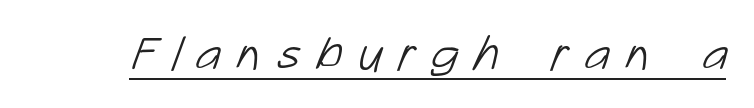
The strokes are not fattened; the text isn't bold. In terms of letterspacing, this is a distinctly airy, spread setting. This rendering employs a face without finishing strokes, i.e., a sans-serif. Each letter keeps its own natural width here, so spacing adapts to shape. The words here are underlined.
